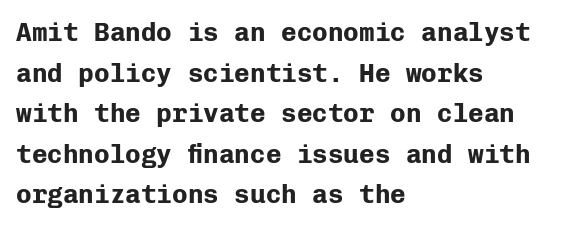
{"italic": "no", "bold": "yes", "underline": "no", "align": "left", "line_spacing": "normal", "line_spacing_ratio": 1.56, "letter_spacing": "normal", "letter_spacing_em": 0.0, "glyph_px": 26}
